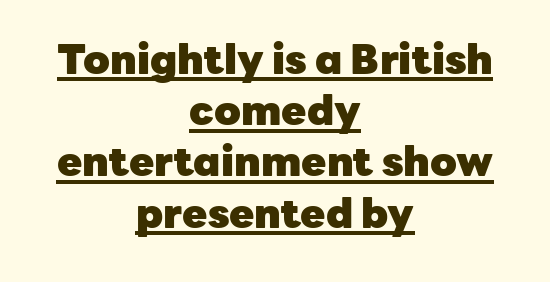
Q: Is the text bold? A: Yes.
Q: Is the text italic (slanted)? A: No, it is upright.
Q: Is the typeface a serif or a sans-serif typeface? A: Sans-serif.
Q: Is the text underlined? A: Yes.
Q: How is the paragraph aligned? A: Centered.
Q: Is the spacing between letters normal or unusually wide? A: Normal.
Q: Is the spacing between lines tight, normal or loose? A: Normal.
Q: Width (condensed, normal, or wide)? A: Normal.
Q: Stroke contrast? A: Low.
Q: x-height? A: Medium.
Q: Monospaced? A: No.
